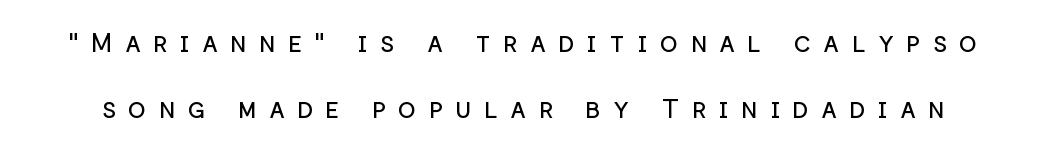
Stem width sits at or under what a default text font uses. You could fit nearly another row in the gap between these rows. Quick note: underline off. No italicization has been applied; the sample stays upright. The tracking jumps out immediately: characters are airy and widely separated.
